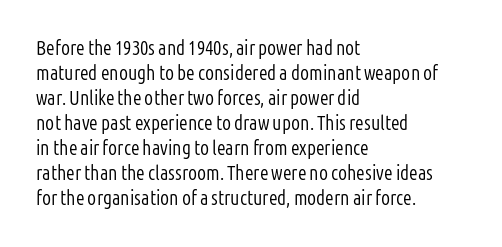
{"italic": "no", "bold": "no", "underline": "no", "align": "left", "line_spacing": "normal", "line_spacing_ratio": 1.25, "letter_spacing": "normal", "letter_spacing_em": 0.0, "glyph_px": 20}
